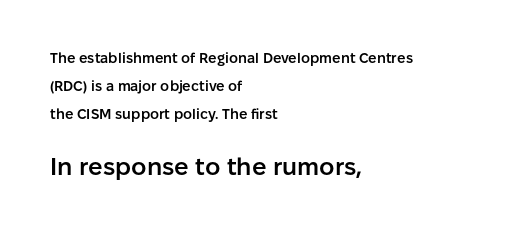
{"italic": "no", "bold": "semi", "underline": "no", "align": "left", "line_spacing": "loose", "line_spacing_ratio": 2.0, "letter_spacing": "normal", "letter_spacing_em": 0.0, "larger_block": "second", "size_ratio": 1.71, "glyph_px": 24}
